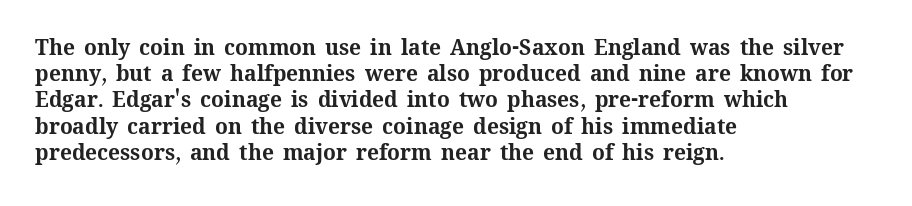
Q: Is the text bold? A: Yes.
Q: Is the text italic (slanted)? A: No, it is upright.
Q: Is the text underlined? A: No.
Q: How is the paragraph aligned? A: Left-aligned.
Q: Is the spacing between letters normal or unusually wide? A: Normal.
Q: Is the spacing between lines tight, normal or loose? A: Normal.
